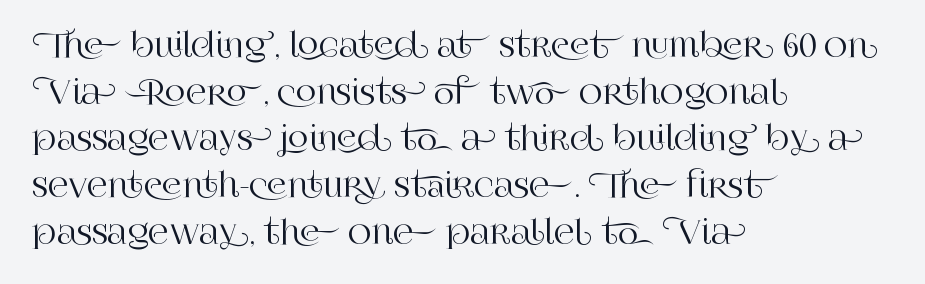
{"serif": "yes", "italic": "no", "width": "normal", "stroke_contrast": "high", "x_height": "large", "monospaced": "no", "underline": "no", "align": "left", "line_spacing": "normal", "line_spacing_ratio": 1.46, "letter_spacing": "normal", "letter_spacing_em": 0.0, "glyph_px": 32}
